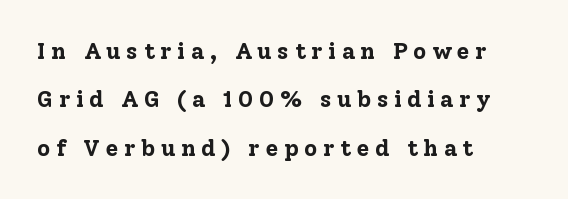
The image shows 23 px bold type, upright; set left-aligned, loose line spacing (2.1x), unusually wide letter spacing (+0.24 em), not underlined.
